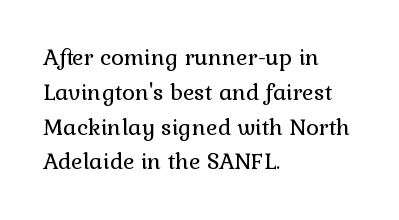
All the whitespace from short lines collects on the right. No extra tracking has been applied to these lines. Characters remain perfectly vertical along every line. The space beneath each line is pristine and unruled. Vertical stems look standard width or narrower in stroke.
